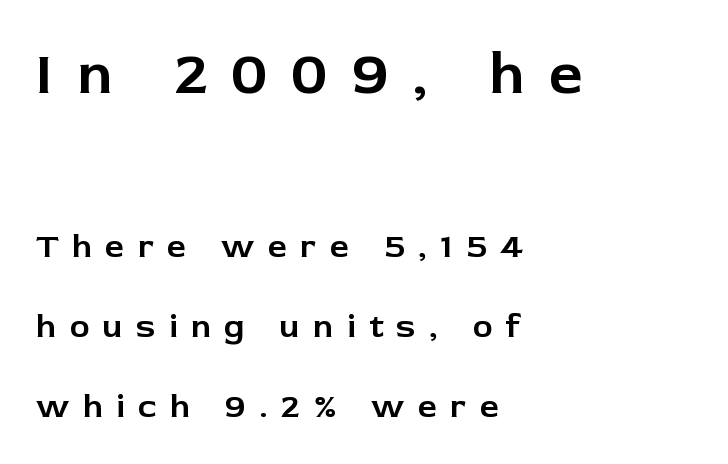
The image shows 60 px sans-serif type, upright; set left-aligned, loose line spacing (2.35x), unusually wide letter spacing (+0.39 em), not underlined; the first (top) block is 1.76x larger; low stroke contrast and a medium x-height.
